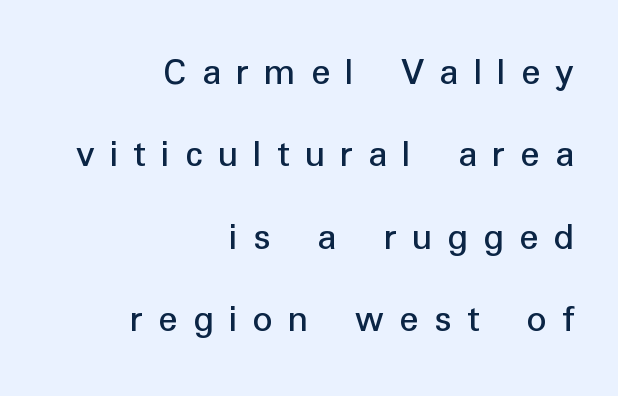
The letters advance in unequal steps, a hallmark of proportional type. The leading is generous, giving the passage an open texture. A typesetter would call this heavily tracked-out type. Posture: upright roman. The rendering anchors every line to the right-hand side. Stroke terminals: plain, sans-serif.
